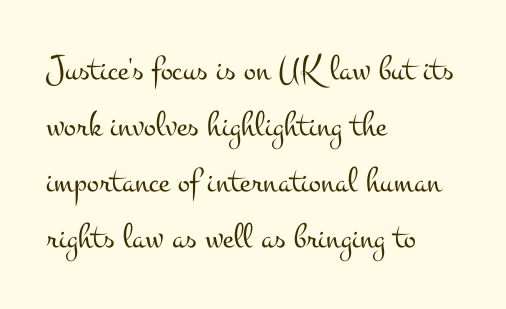
Compared with typical body copy, the letter spacing here is the same. Weight: regular or lighter. Compared with typical paragraphs, the rows here are spaced about the same. Each letter keeps its own natural width here, so spacing adapts to shape. Type without underlining.
